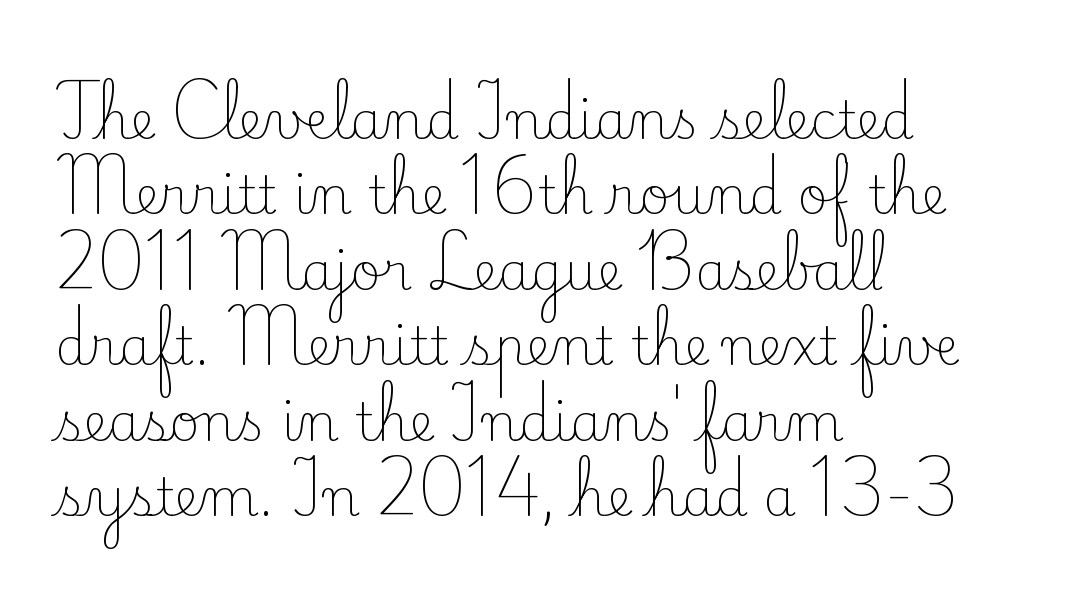
The image shows 52 px light serif type, upright; set left-aligned, normal line spacing (1.45x), normal letter spacing, not underlined; low stroke contrast and a small x-height.
